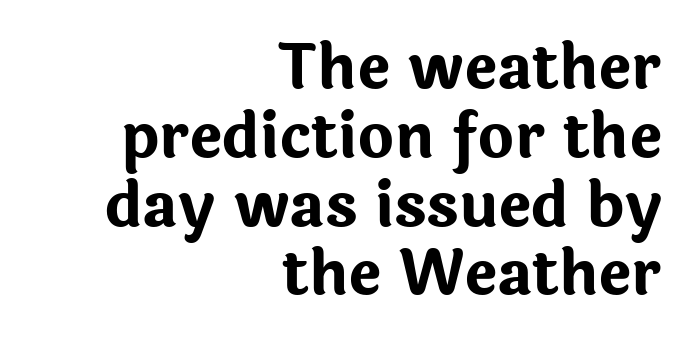
The image shows 62 px bold sans-serif type, upright; set right-aligned, tight line spacing (1.11x), normal letter spacing, not underlined; low stroke contrast and a medium x-height.
